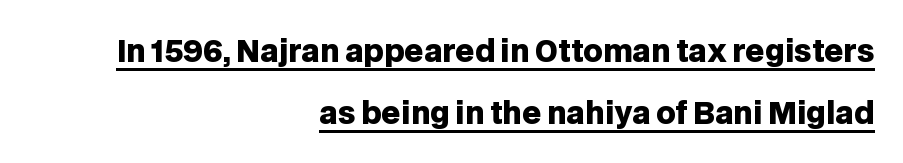
A typesetter would call this leading open, well beyond the default. The typography opts for an upright posture over an oblique one. Glance below the letters and you will spot a drawn line. There is no visible air inserted between adjacent glyphs. In terms of letterform style, serifs are entirely absent.
